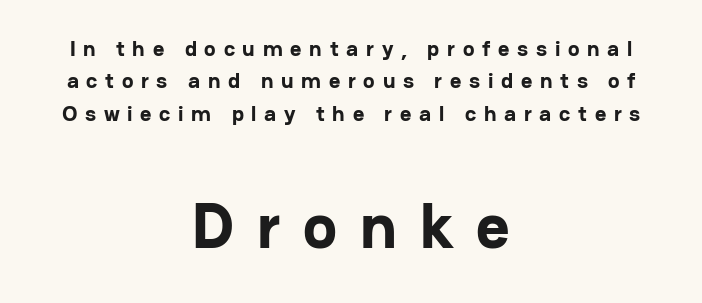
Do the characters align in a grid? No, the font is proportional. Caption: bold face, heavy strokes. Typographically, this falls in the sans-serif category. Which chunk is bigger? The second one — the bottom block dwarfs the top. Compared with typical body copy, the letter spacing here is much looser.
